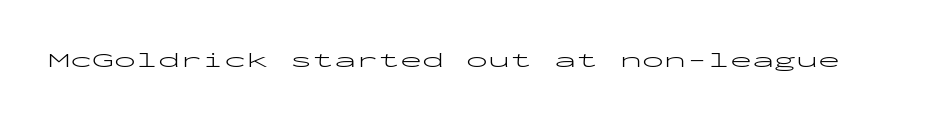
{"italic": "no", "bold": "no", "underline": "no", "letter_spacing": "normal", "letter_spacing_em": 0.0, "glyph_px": 22}
